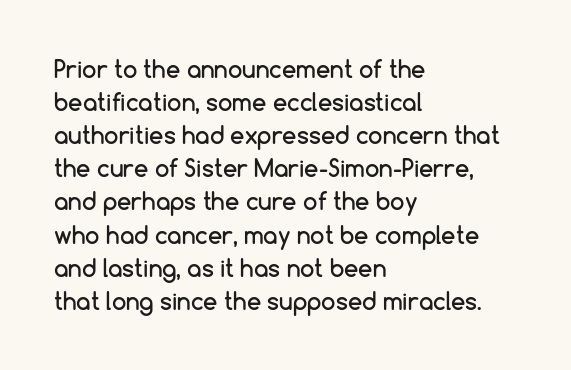
Q: Is the text italic (slanted)? A: No, it is upright.
Q: Is the text underlined? A: No.
Q: How is the paragraph aligned? A: Left-aligned.
Q: Is the spacing between letters normal or unusually wide? A: Normal.
Q: Is the spacing between lines tight, normal or loose? A: Normal.
